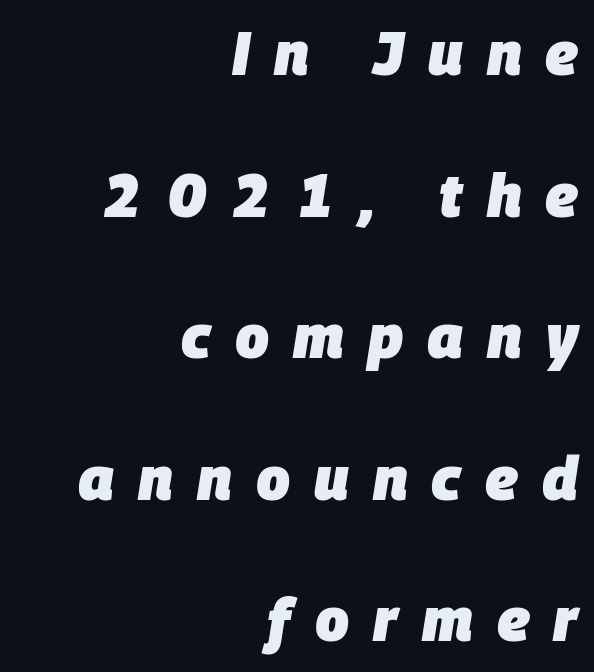
Q: Is the text bold? A: Yes.
Q: Is the text italic (slanted)? A: Yes, it leans right by about 9 degrees.
Q: Is the text underlined? A: No.
Q: How is the paragraph aligned? A: Right-aligned.
Q: Is the spacing between letters normal or unusually wide? A: Unusually wide.
Q: Is the spacing between lines tight, normal or loose? A: Loose.
Q: Width (condensed, normal, or wide)? A: Normal.
Q: Stroke contrast? A: Low.
Q: x-height? A: Large.
Q: Monospaced? A: No.
